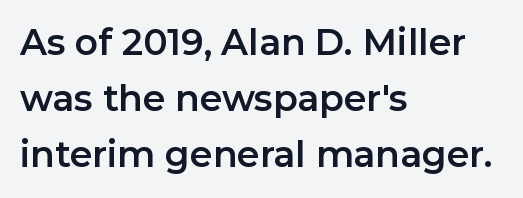
Q: Is the text italic (slanted)? A: No, it is upright.
Q: Is the typeface a serif or a sans-serif typeface? A: Sans-serif.
Q: Is the text underlined? A: No.
Q: How is the paragraph aligned? A: Left-aligned.
Q: Is the spacing between letters normal or unusually wide? A: Normal.
Q: Is the spacing between lines tight, normal or loose? A: Normal.
Q: Width (condensed, normal, or wide)? A: Normal.
Q: Stroke contrast? A: Low.
Q: x-height? A: Medium.
Q: Monospaced? A: No.
